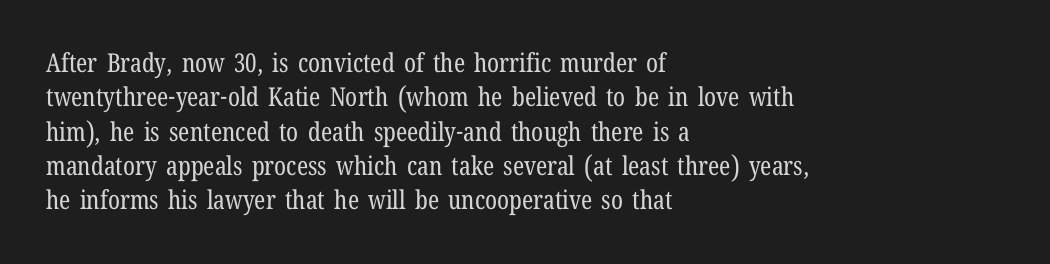
Q: Is the text bold? A: No.
Q: Is the text italic (slanted)? A: No, it is upright.
Q: Is the text underlined? A: No.
Q: How is the paragraph aligned? A: Left-aligned.
Q: Is the spacing between letters normal or unusually wide? A: Normal.
Q: Is the spacing between lines tight, normal or loose? A: Normal.
